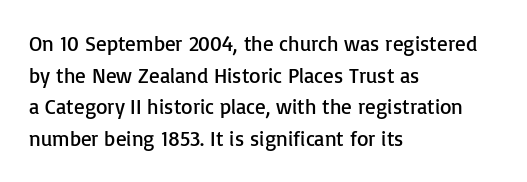
Q: Is the text bold? A: No.
Q: Is the text italic (slanted)? A: No, it is upright.
Q: Is the text underlined? A: No.
Q: How is the paragraph aligned? A: Left-aligned.
Q: Is the spacing between letters normal or unusually wide? A: Normal.
Q: Is the spacing between lines tight, normal or loose? A: Normal.
